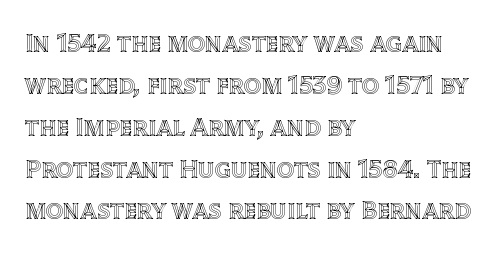
Q: Is the text italic (slanted)? A: No, it is upright.
Q: Is the text underlined? A: No.
Q: How is the paragraph aligned? A: Left-aligned.
Q: Is the spacing between letters normal or unusually wide? A: Normal.
Q: Is the spacing between lines tight, normal or loose? A: Normal.
